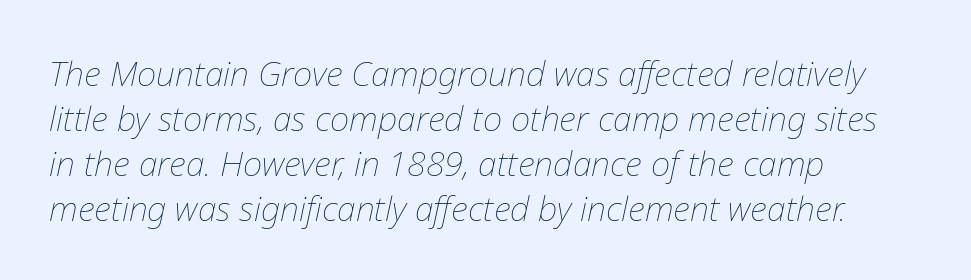
Q: Is the text bold? A: No.
Q: Is the text italic (slanted)? A: Yes, it leans right by about 12 degrees.
Q: Is the text underlined? A: No.
Q: How is the paragraph aligned? A: Left-aligned.
Q: Is the spacing between letters normal or unusually wide? A: Normal.
Q: Is the spacing between lines tight, normal or loose? A: Normal.
Q: Width (condensed, normal, or wide)? A: Normal.
Q: Stroke contrast? A: Low.
Q: x-height? A: Medium.
Q: Monospaced? A: No.
